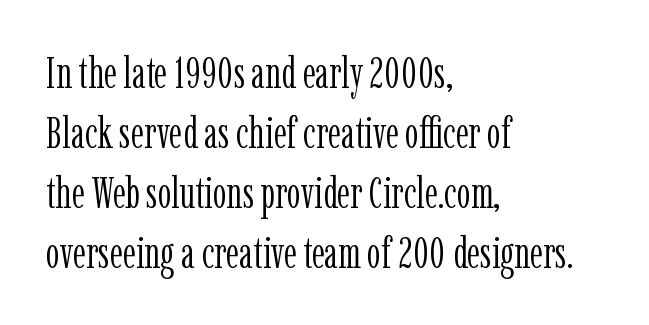
Q: Is the text bold? A: No.
Q: Is the text italic (slanted)? A: No, it is upright.
Q: Is the typeface a serif or a sans-serif typeface? A: Serif.
Q: Is the text underlined? A: No.
Q: How is the paragraph aligned? A: Left-aligned.
Q: Is the spacing between letters normal or unusually wide? A: Normal.
Q: Is the spacing between lines tight, normal or loose? A: Normal.
Q: Width (condensed, normal, or wide)? A: Condensed.
Q: Stroke contrast? A: Low.
Q: x-height? A: Medium.
Q: Monospaced? A: No.
